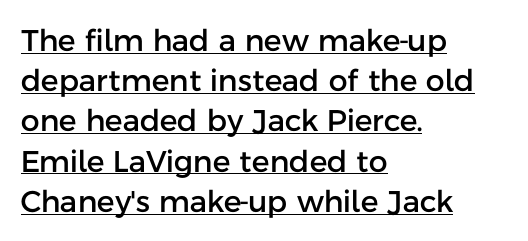
{"serif": "no", "italic": "no", "width": "normal", "stroke_contrast": "low", "x_height": "medium", "monospaced": "no", "underline": "yes", "align": "left", "line_spacing": "normal", "line_spacing_ratio": 1.34, "letter_spacing": "normal", "letter_spacing_em": 0.0, "glyph_px": 30}
